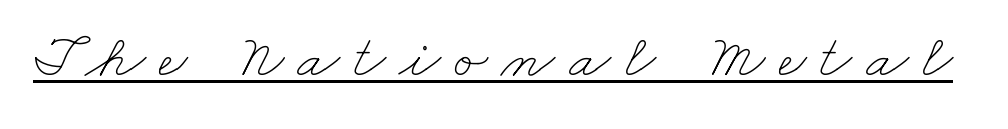
{"bold": "no", "weight": "thin", "width": "wide", "stroke_contrast": "low", "x_height": "small", "monospaced": "no", "underline": "yes", "letter_spacing": "wide", "letter_spacing_em": 0.22, "glyph_px": 62}
